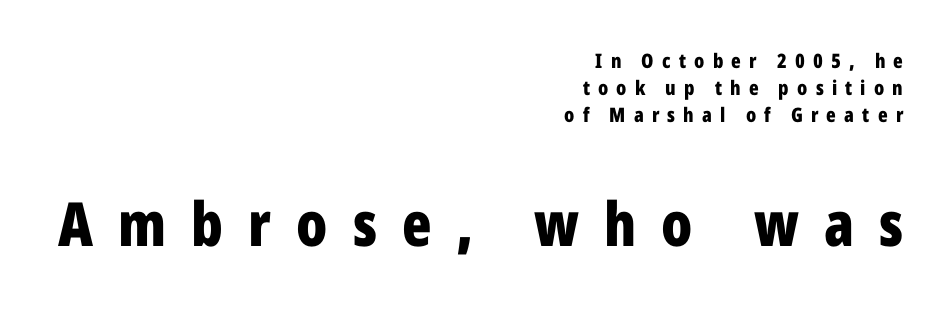
{"serif": "no", "italic": "no", "bold": "yes", "weight": "bold", "width": "condensed", "stroke_contrast": "low", "x_height": "medium", "monospaced": "no", "underline": "no", "align": "right", "line_spacing": "normal", "line_spacing_ratio": 1.34, "letter_spacing": "wide", "letter_spacing_em": 0.41, "larger_block": "second", "size_ratio": 3.05, "glyph_px": 61}
